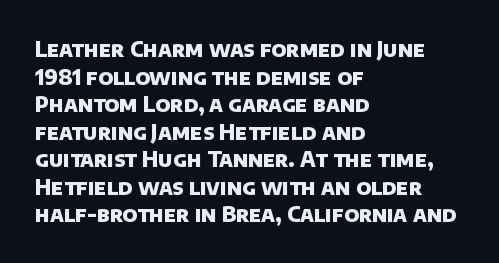
Q: Is the text bold? A: Yes.
Q: Is the text underlined? A: No.
Q: How is the paragraph aligned? A: Left-aligned.
Q: Is the spacing between letters normal or unusually wide? A: Normal.
Q: Is the spacing between lines tight, normal or loose? A: Normal.
